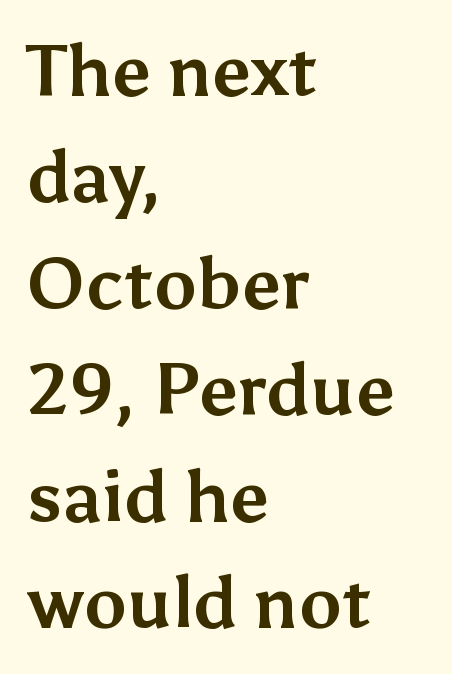
Nope, no serifs anywhere on these letters. A classic flush-left, rag-right setting is used for this passage. Any mark beneath the type? The region is blank. Upright lettering throughout. Spacing between characters is what you'd get straight out of the box.
